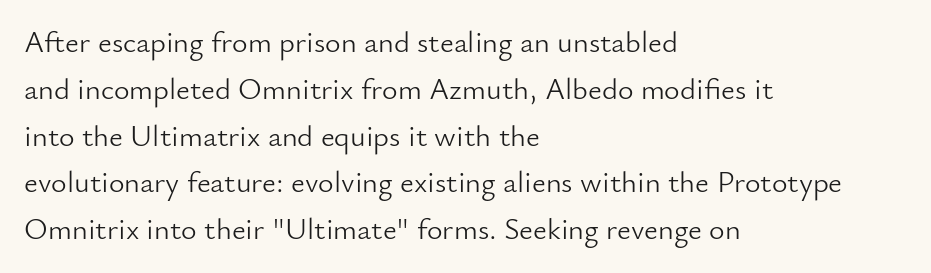
Is there any slant? The stems are plumb. The compositor pushed each line to the left boundary. Summary of weight: not heavy and not bold. The type is set solid horizontally, with unmodified tracking.
